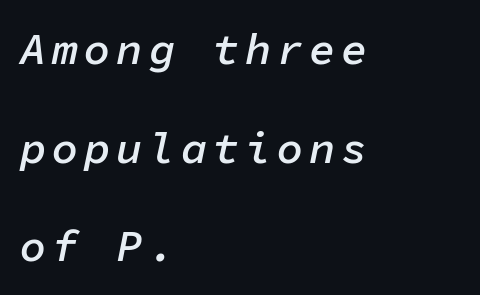
{"italic": "yes", "lean": "right", "slant_degrees": 11, "bold": "semi", "weight": "semibold", "width": "normal", "stroke_contrast": "low", "x_height": "medium", "monospaced": "yes", "underline": "no", "align": "left", "line_spacing": "loose", "line_spacing_ratio": 2.24, "glyph_px": 44}
